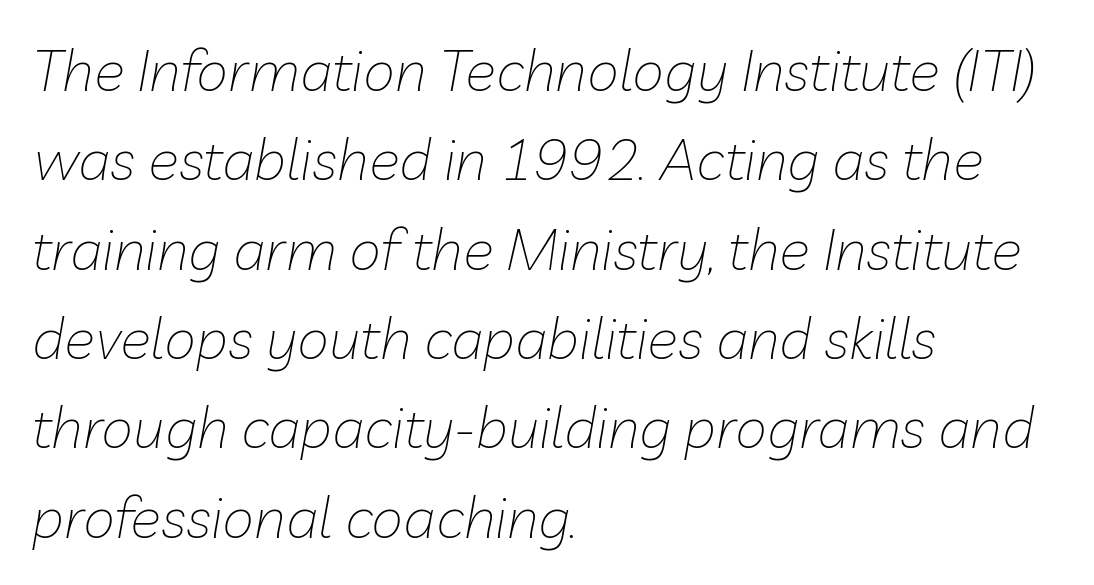
Q: Is the text bold? A: No.
Q: Is the text italic (slanted)? A: Yes, it leans right by about 10 degrees.
Q: Is the text underlined? A: No.
Q: How is the paragraph aligned? A: Left-aligned.
Q: Is the spacing between letters normal or unusually wide? A: Normal.
Q: Is the spacing between lines tight, normal or loose? A: Normal.
Q: Width (condensed, normal, or wide)? A: Normal.
Q: Stroke contrast? A: Low.
Q: x-height? A: Medium.
Q: Monospaced? A: No.
